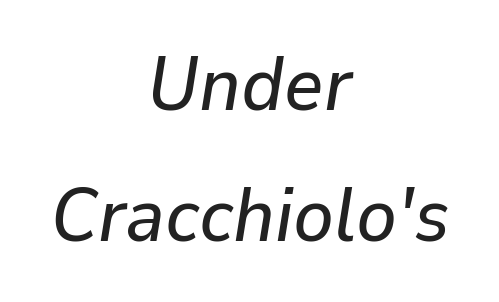
This sample has the flowing, uneven cadence of proportional lettering. What stands out about the letter spacing? Nothing — it is the standard amount. The lines in this sample share a center point and differ in where they start and stop. Would a proofreader flag this as italicized? Yes.
